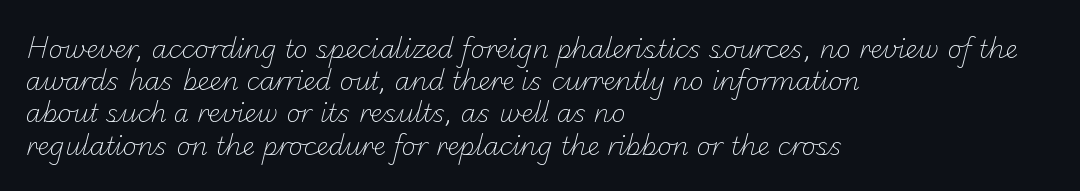
Q: Is the text bold? A: No.
Q: Is the text underlined? A: No.
Q: How is the paragraph aligned? A: Left-aligned.
Q: Is the spacing between letters normal or unusually wide? A: Normal.
Q: Is the spacing between lines tight, normal or loose? A: Normal.
